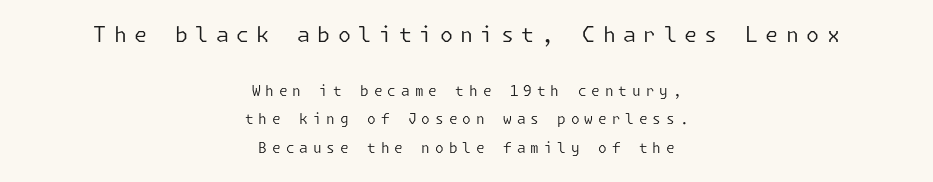
The image shows 21 px text type, upright; set centered, loose line spacing (2.04x), unusually wide letter spacing (+0.35 em), not underlined; the first (top) block is 1.5x larger.
